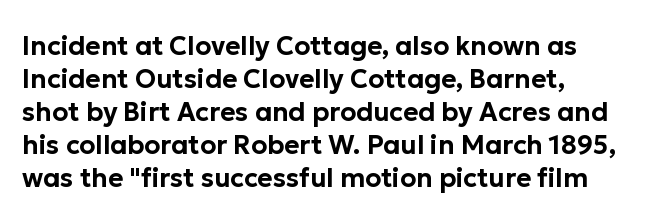
{"italic": "no", "underline": "no", "align": "left", "line_spacing": "normal", "line_spacing_ratio": 1.27, "letter_spacing": "normal", "letter_spacing_em": 0.0, "glyph_px": 26}
